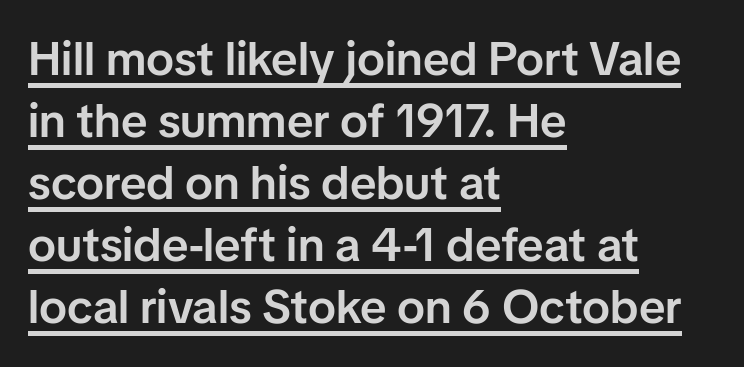
The image shows 47 px semibold sans-serif type, upright; set left-aligned, normal line spacing (1.32x), normal letter spacing, underlined; low stroke contrast and a medium x-height.
